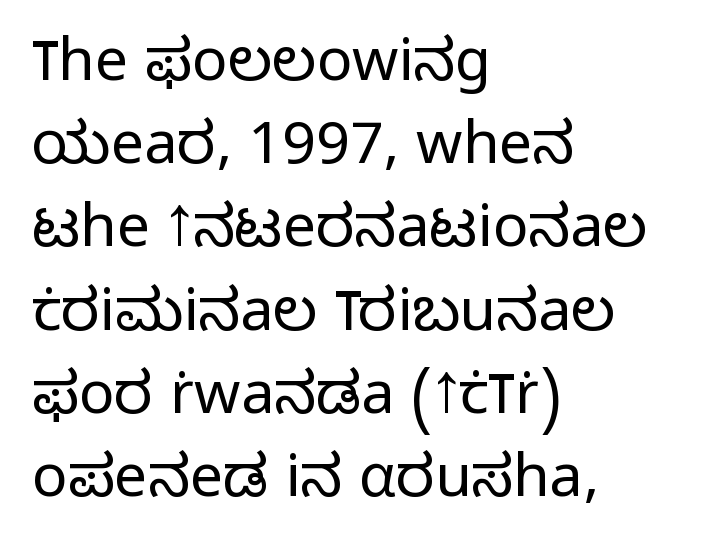
Q: Is the text bold? A: No.
Q: Is the text italic (slanted)? A: No, it is upright.
Q: Is the typeface a serif or a sans-serif typeface? A: Sans-serif.
Q: Is the text underlined? A: No.
Q: How is the paragraph aligned? A: Left-aligned.
Q: Is the spacing between letters normal or unusually wide? A: Normal.
Q: Is the spacing between lines tight, normal or loose? A: Normal.
Q: Width (condensed, normal, or wide)? A: Normal.
Q: Stroke contrast? A: Low.
Q: x-height? A: Medium.
Q: Monospaced? A: No.
